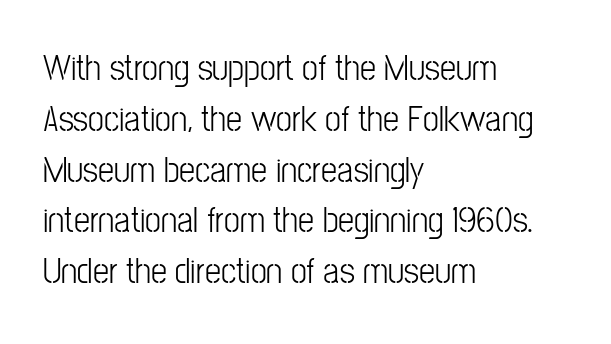
{"serif": "no", "italic": "no", "bold": "no", "weight": "light", "width": "condensed", "stroke_contrast": "low", "x_height": "medium", "monospaced": "no", "underline": "no", "align": "left", "line_spacing": "normal", "line_spacing_ratio": 1.41, "letter_spacing": "normal", "letter_spacing_em": 0.0, "glyph_px": 36}
